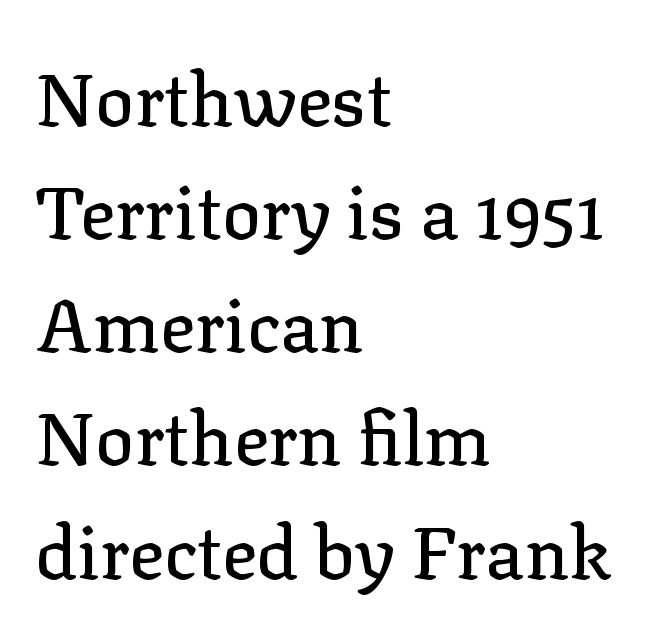
Q: Is the text italic (slanted)? A: No, it is upright.
Q: Is the typeface a serif or a sans-serif typeface? A: Serif.
Q: Is the text underlined? A: No.
Q: How is the paragraph aligned? A: Left-aligned.
Q: Is the spacing between letters normal or unusually wide? A: Normal.
Q: Is the spacing between lines tight, normal or loose? A: Normal.
Q: Width (condensed, normal, or wide)? A: Normal.
Q: Stroke contrast? A: Low.
Q: x-height? A: Medium.
Q: Monospaced? A: No.
